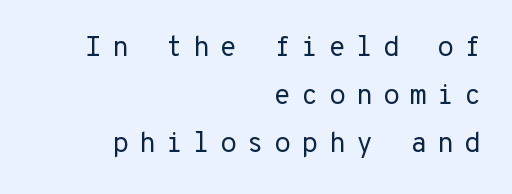
Q: Is the text bold? A: No.
Q: Is the text italic (slanted)? A: No, it is upright.
Q: Is the typeface a serif or a sans-serif typeface? A: Sans-serif.
Q: Is the text underlined? A: No.
Q: How is the paragraph aligned? A: Right-aligned.
Q: Is the spacing between letters normal or unusually wide? A: Unusually wide.
Q: Width (condensed, normal, or wide)? A: Normal.
Q: Stroke contrast? A: Low.
Q: x-height? A: Medium.
